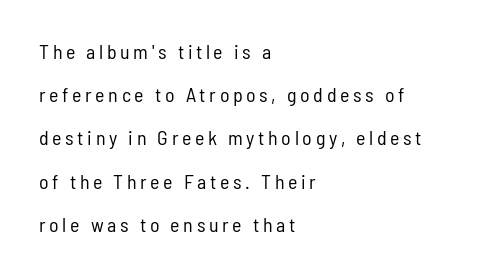
Q: Is the text bold? A: No.
Q: Is the text italic (slanted)? A: No, it is upright.
Q: Is the text underlined? A: No.
Q: How is the paragraph aligned? A: Left-aligned.
Q: Is the spacing between lines tight, normal or loose? A: Loose.
